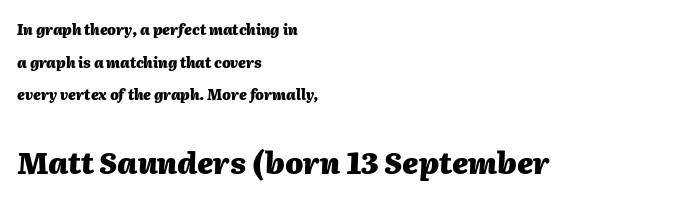
Q: Is the text bold? A: Yes.
Q: Is the text italic (slanted)? A: Yes, it leans right by about 2 degrees.
Q: Is the text underlined? A: No.
Q: How is the paragraph aligned? A: Left-aligned.
Q: Is the spacing between letters normal or unusually wide? A: Normal.
Q: Is the spacing between lines tight, normal or loose? A: Loose.
Q: Which block of text is set in a larger size, the first (top) or the second (bottom)? A: The second (bottom) one.
Q: Width (condensed, normal, or wide)? A: Normal.
Q: Stroke contrast? A: Medium.
Q: x-height? A: Medium.
Q: Monospaced? A: No.
